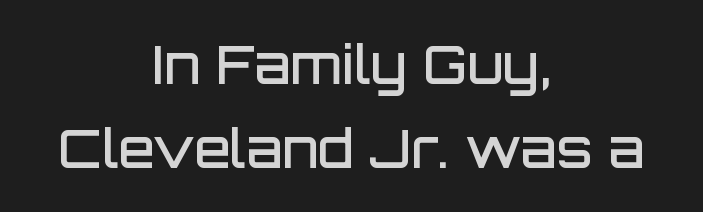
{"serif": "no", "italic": "no", "bold": "semi", "weight": "semibold", "width": "normal", "stroke_contrast": "low", "x_height": "large", "monospaced": "no", "underline": "no", "align": "center", "line_spacing": "normal", "line_spacing_ratio": 1.59, "letter_spacing": "normal", "letter_spacing_em": 0.0, "glyph_px": 53}
